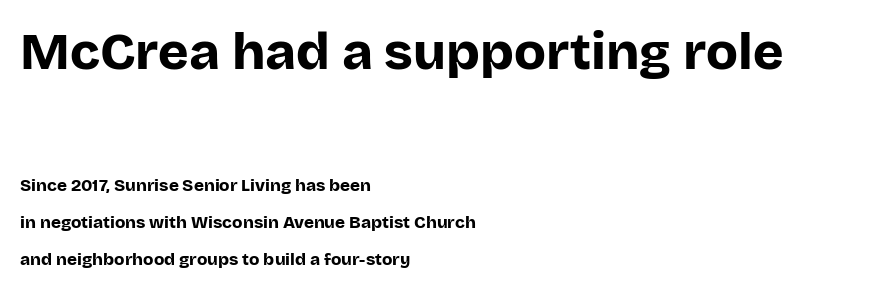
{"serif": "no", "italic": "no", "bold": "yes", "weight": "bold", "width": "normal", "stroke_contrast": "low", "x_height": "large", "monospaced": "no", "underline": "no", "align": "left", "line_spacing": "loose", "line_spacing_ratio": 2.18, "letter_spacing": "normal", "letter_spacing_em": 0.0, "larger_block": "first", "size_ratio": 3.06, "glyph_px": 52}
